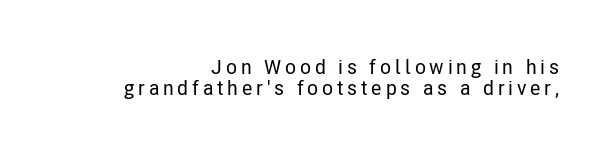
Italic: no, the glyphs are upright roman. In CSS terms this would be text-align: right. This sample trades vertical openness for compactness between lines. A clean baseline with only descenders dipping below it.
